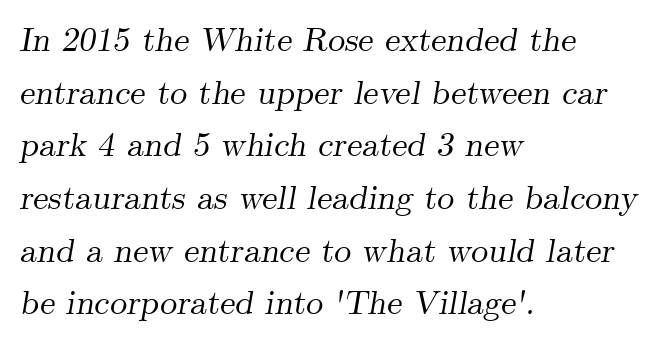
The image shows 34 px serif type, italic (leaning right); set left-aligned, normal line spacing (1.55x), normal letter spacing, not underlined; medium stroke contrast and a small x-height.
